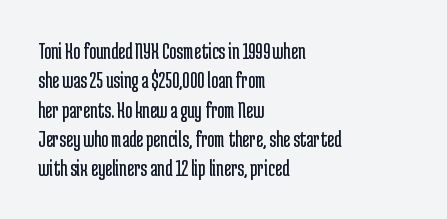
Q: Is the text bold? A: No.
Q: Is the text italic (slanted)? A: No, it is upright.
Q: Is the text underlined? A: No.
Q: How is the paragraph aligned? A: Left-aligned.
Q: Is the spacing between letters normal or unusually wide? A: Normal.
